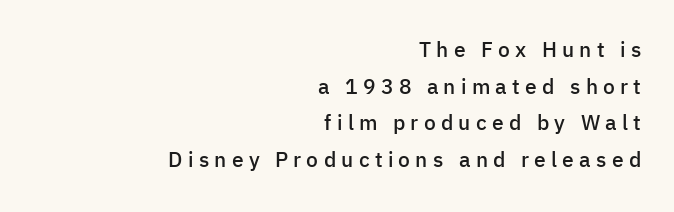
This sample uses an upright cut, with every glyph sitting square on the baseline. Notice the strokes are somewhat thickened but not fully heavy: this is a semibold. This sample is right-justified, so line beginnings fall wherever the words allow. The gap between lines stays unmarked. This sample uses expanded letter spacing, leaving extra air between glyphs.
